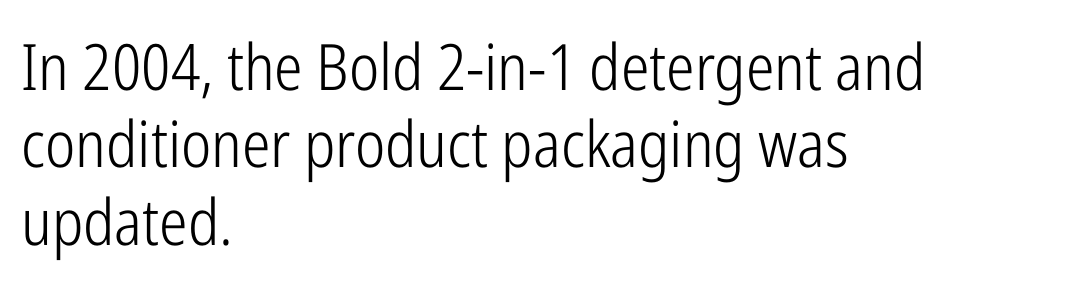
Q: Is the text bold? A: No.
Q: Is the text italic (slanted)? A: No, it is upright.
Q: Is the typeface a serif or a sans-serif typeface? A: Sans-serif.
Q: Is the text underlined? A: No.
Q: How is the paragraph aligned? A: Left-aligned.
Q: Is the spacing between letters normal or unusually wide? A: Normal.
Q: Width (condensed, normal, or wide)? A: Condensed.
Q: Stroke contrast? A: Low.
Q: x-height? A: Medium.
Q: Monospaced? A: No.
